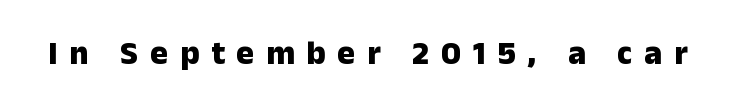
The image shows 33 px heavy sans-serif type, upright; set unusually wide letter spacing (+0.36 em), not underlined; low stroke contrast and a medium x-height.
